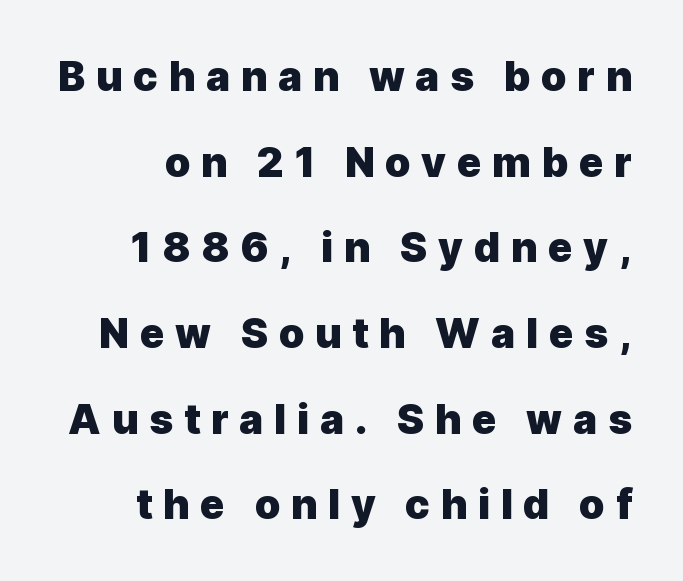
The image shows 41 px heavy sans-serif type, upright; set loose line spacing (2.09x), unusually wide letter spacing (+0.26 em), not underlined; a medium x-height.
